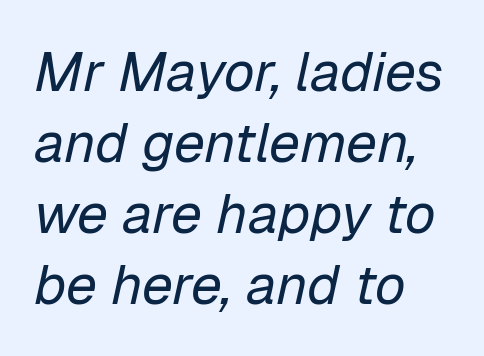
The font sits on the lighter half of the weight spectrum, regular included. One-word summary of the alignment: left. Do the characters align in a grid? No, the font is proportional. Standard letterfit; no display-style spreading of the glyphs. Successive baselines arrive at the customary interval.
